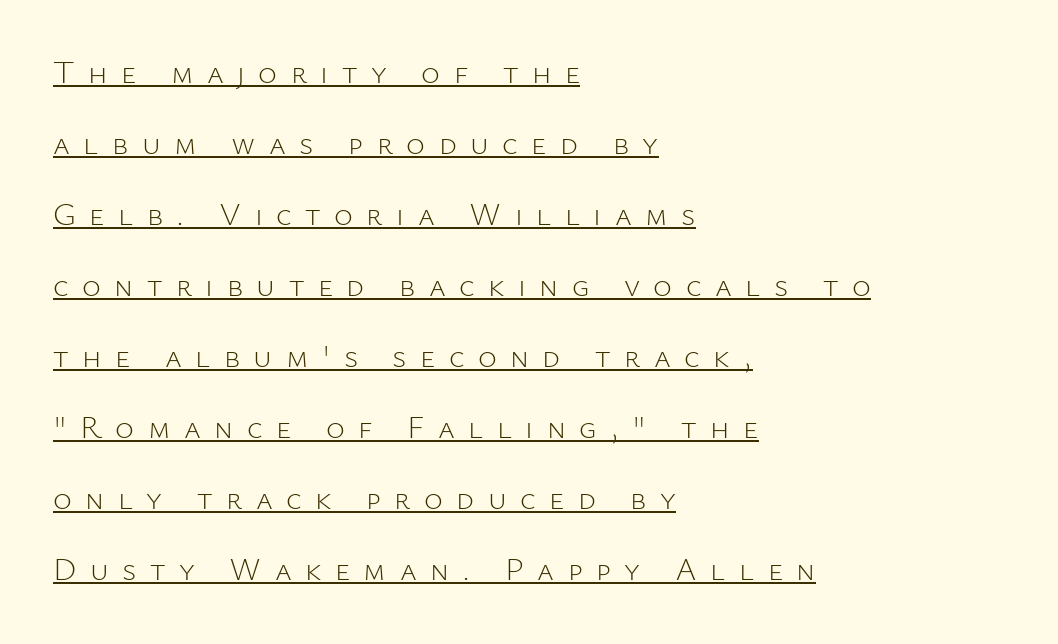
Q: Is the text bold? A: No.
Q: Is the text italic (slanted)? A: No, it is upright.
Q: Is the typeface a serif or a sans-serif typeface? A: Sans-serif.
Q: Is the text underlined? A: Yes.
Q: How is the paragraph aligned? A: Left-aligned.
Q: Is the spacing between letters normal or unusually wide? A: Unusually wide.
Q: Is the spacing between lines tight, normal or loose? A: Loose.
Q: Width (condensed, normal, or wide)? A: Normal.
Q: Stroke contrast? A: Low.
Q: x-height? A: Medium.
Q: Monospaced? A: No.
